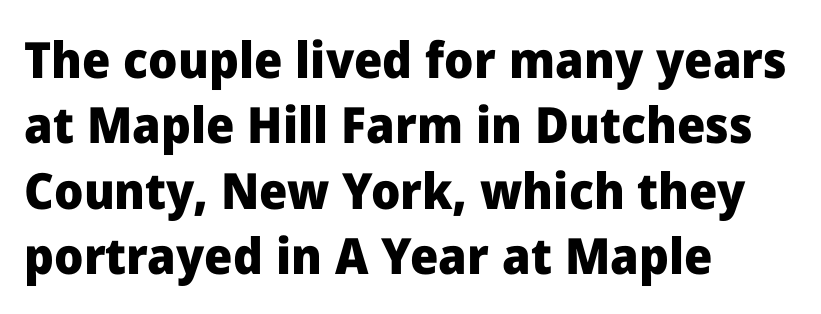
Q: Is the text bold? A: Yes.
Q: Is the text italic (slanted)? A: No, it is upright.
Q: Is the typeface a serif or a sans-serif typeface? A: Sans-serif.
Q: Is the text underlined? A: No.
Q: How is the paragraph aligned? A: Left-aligned.
Q: Is the spacing between letters normal or unusually wide? A: Normal.
Q: Is the spacing between lines tight, normal or loose? A: Normal.
Q: Width (condensed, normal, or wide)? A: Normal.
Q: Stroke contrast? A: Low.
Q: x-height? A: Medium.
Q: Monospaced? A: No.
